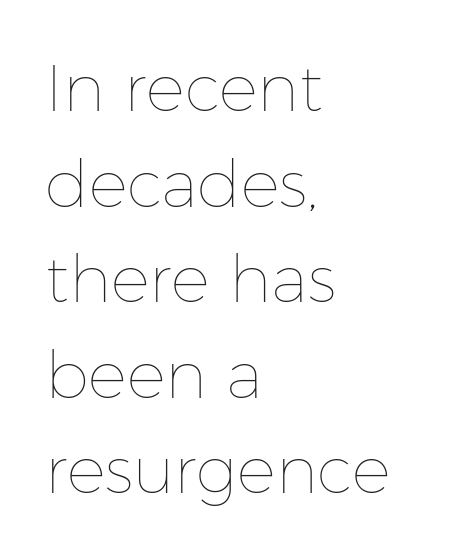
Typeset ragged right — the left edge is the straight one. In terms of letterspacing, this is plain default setting. The weight tops out at a normal text grade. The zone under the glyphs is completely vacant. Does the lettering tilt? It doesn't — this is upright. Students, observe: this is what conventionally led text looks like.
